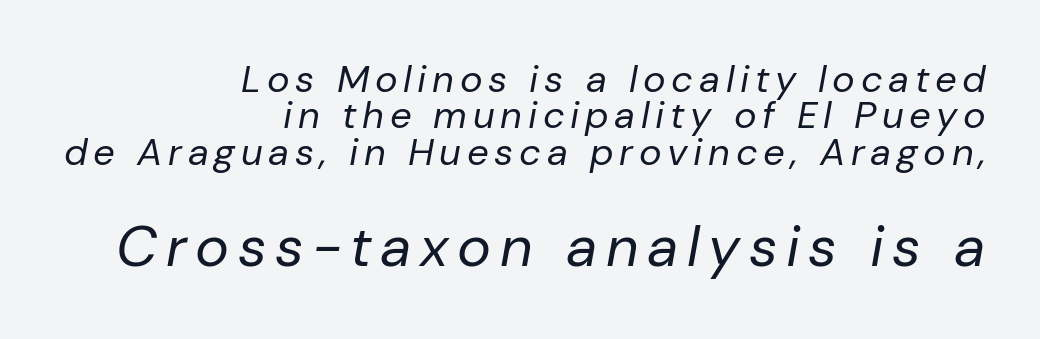
The image shows 57 px regular-weight type, italic (leaning right); set right-aligned, tight line spacing (0.96x), not underlined; the second (bottom) block is 1.5x larger; low stroke contrast and a medium x-height.
